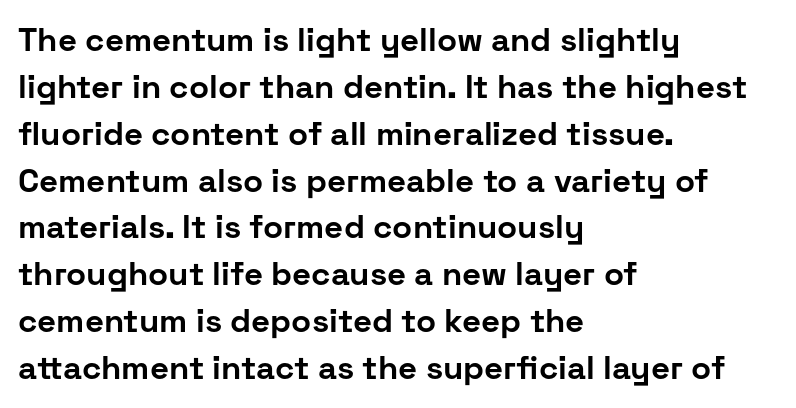
The image shows 33 px bold sans-serif type, upright; set left-aligned, normal line spacing (1.42x), normal letter spacing, not underlined; low stroke contrast and a medium x-height.
